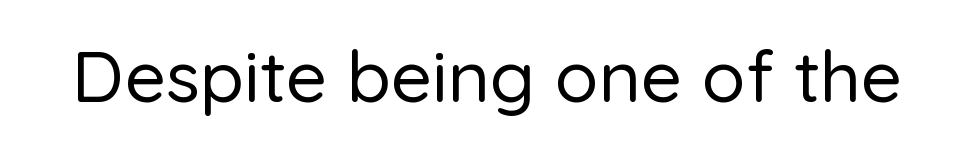
The image shows 72 px sans-serif type, upright; set normal letter spacing, not underlined; low stroke contrast and a medium x-height.
